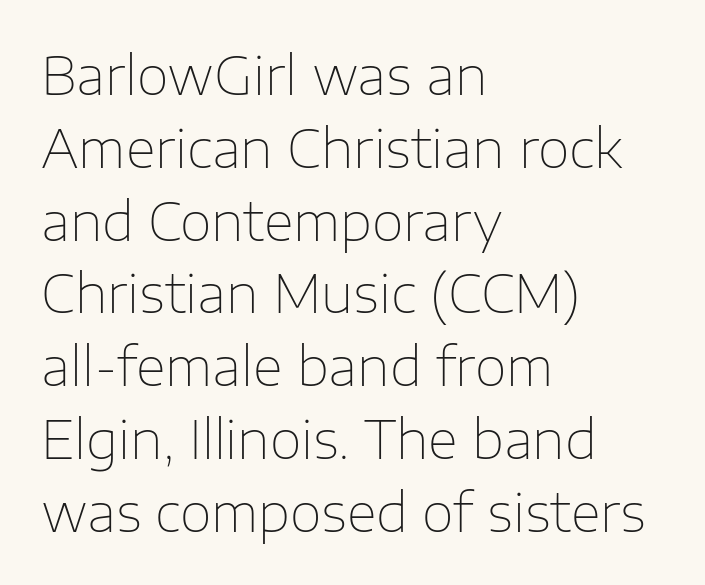
The image shows 52 px thin sans-serif type, upright; set left-aligned, normal line spacing (1.4x), normal letter spacing, not underlined; low stroke contrast and a medium x-height.
